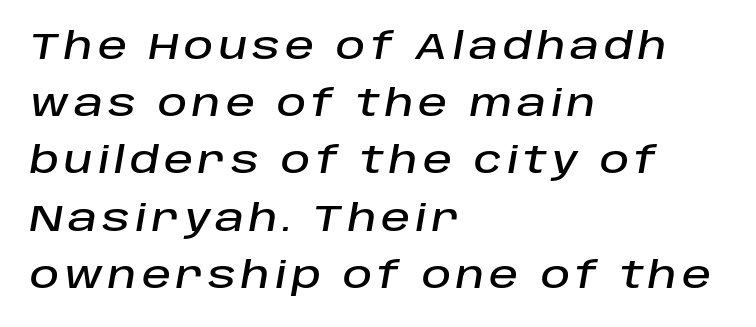
Q: Is the text italic (slanted)? A: Yes, it leans right by about 10 degrees.
Q: Is the text underlined? A: No.
Q: How is the paragraph aligned? A: Left-aligned.
Q: Is the spacing between lines tight, normal or loose? A: Normal.
Q: Width (condensed, normal, or wide)? A: Normal.
Q: Stroke contrast? A: Low.
Q: x-height? A: Large.
Q: Monospaced? A: No.
